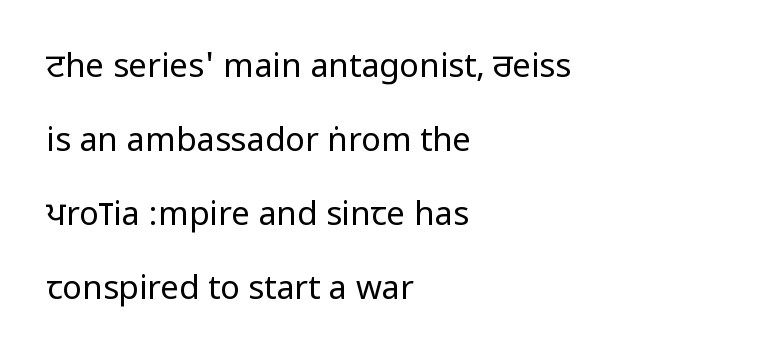
Q: Is the text bold? A: No.
Q: Is the text italic (slanted)? A: No, it is upright.
Q: Is the typeface a serif or a sans-serif typeface? A: Sans-serif.
Q: Is the text underlined? A: No.
Q: How is the paragraph aligned? A: Left-aligned.
Q: Is the spacing between letters normal or unusually wide? A: Normal.
Q: Is the spacing between lines tight, normal or loose? A: Loose.
Q: Width (condensed, normal, or wide)? A: Condensed.
Q: Stroke contrast? A: Low.
